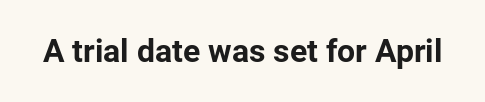
Q: Is the text bold? A: Yes.
Q: Is the text italic (slanted)? A: No, it is upright.
Q: Is the typeface a serif or a sans-serif typeface? A: Sans-serif.
Q: Is the text underlined? A: No.
Q: Is the spacing between letters normal or unusually wide? A: Normal.
Q: Width (condensed, normal, or wide)? A: Normal.
Q: Stroke contrast? A: Low.
Q: x-height? A: Medium.
Q: Monospaced? A: No.
